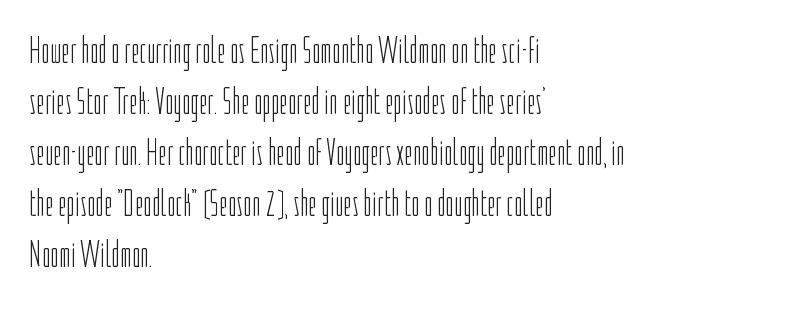
Bare-footed words on every line. Nope, not italic — everything's standing straight. The line texture is even and compact thanks to regular tracking. The block of text has a typical density, with ordinary space between rows. To sum up the face: it is a sans, with no serifs. Horizontal alignment here is leftward, the default for most running prose.
